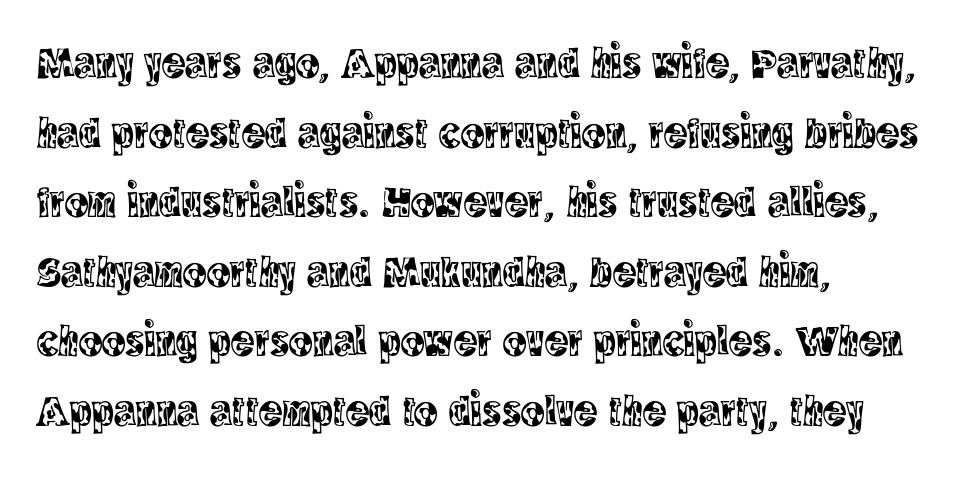
Plain, unruled lines of type. These lines stack with their left ends in a neat column. The block of text has a typical density, with ordinary space between rows. A serif font was chosen for this passage. Here the designer chose a conventional face with non-uniform glyph widths.
